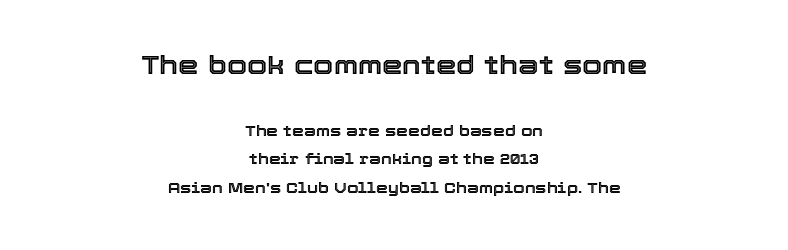
The image shows 26 px text type, upright; set centered, line spacing 1.89x, normal letter spacing, not underlined; the first (top) block is 1.73x larger.
